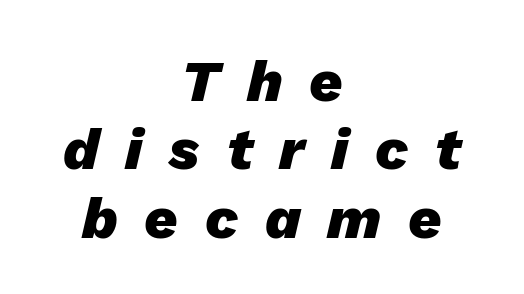
Thick stems and heavy bowls — unmistakably bold. The face used here is rendered with a markedly widened letterfit. The specimen omits any rule beneath the text block's lines. Layout note: lines centered.
